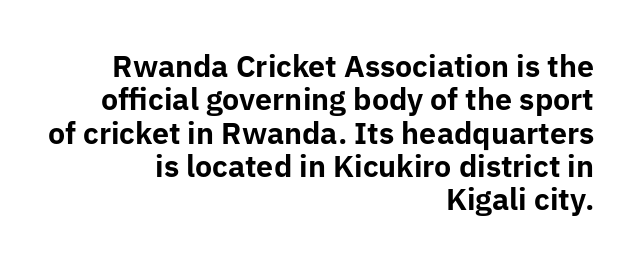
{"serif": "no", "italic": "no", "bold": "yes", "weight": "bold", "width": "normal", "stroke_contrast": "low", "x_height": "medium", "monospaced": "no", "underline": "no", "align": "right", "line_spacing": "tight", "line_spacing_ratio": 1.15, "letter_spacing": "normal", "letter_spacing_em": 0.0, "glyph_px": 29}
